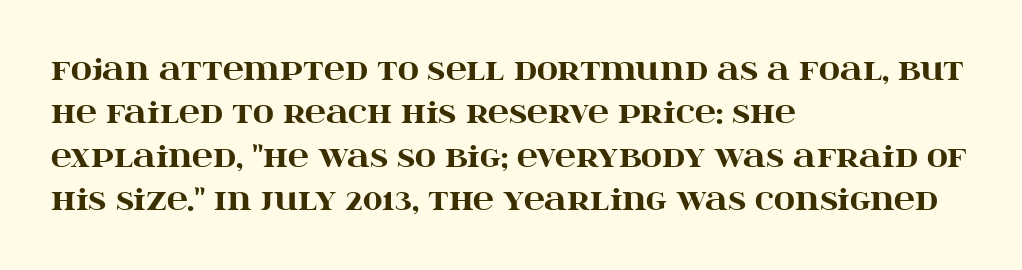
All the whitespace from short lines collects on the right. Look at the stroke-to-counter ratio: heavy, a bold. Note the varied advance widths — an 'i' is clearly narrower than an 'm'. Letter spacing: default. Normally led — the rows are evenly, conventionally spaced. The type sits square on the baseline with zero lean.
